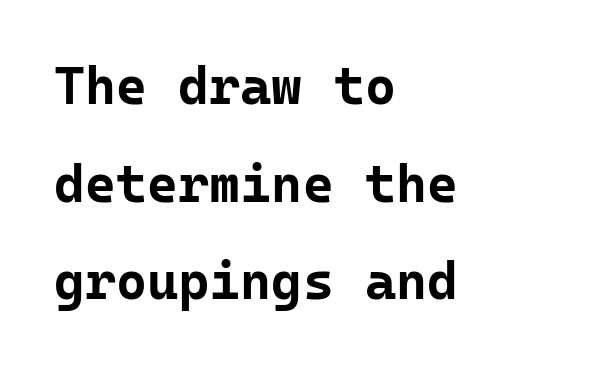
Q: Is the text bold? A: Yes.
Q: Is the text italic (slanted)? A: No, it is upright.
Q: Is the typeface a serif or a sans-serif typeface? A: Sans-serif.
Q: Is the text underlined? A: No.
Q: How is the paragraph aligned? A: Left-aligned.
Q: Is the spacing between letters normal or unusually wide? A: Normal.
Q: Width (condensed, normal, or wide)? A: Normal.
Q: Stroke contrast? A: Low.
Q: x-height? A: Medium.
Q: Monospaced? A: Yes.
